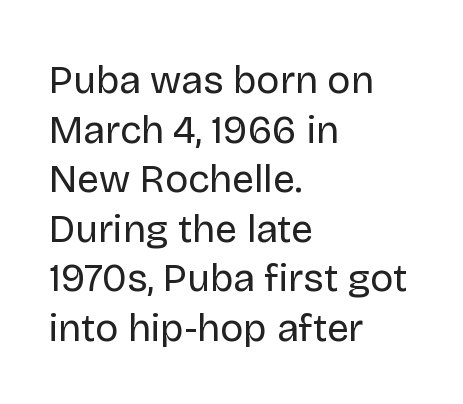
Q: Is the text bold? A: No.
Q: Is the text italic (slanted)? A: No, it is upright.
Q: Is the typeface a serif or a sans-serif typeface? A: Sans-serif.
Q: Is the text underlined? A: No.
Q: How is the paragraph aligned? A: Left-aligned.
Q: Is the spacing between letters normal or unusually wide? A: Normal.
Q: Is the spacing between lines tight, normal or loose? A: Normal.
Q: Width (condensed, normal, or wide)? A: Normal.
Q: Stroke contrast? A: Low.
Q: x-height? A: Large.
Q: Monospaced? A: No.
